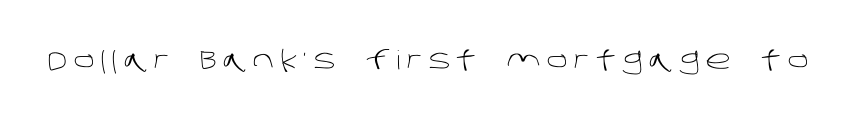
The gaps between neighbouring characters are conspicuously large. Think standard paragraph weight, or any step lighter than that. Check the space under the baseline: it is left empty.
